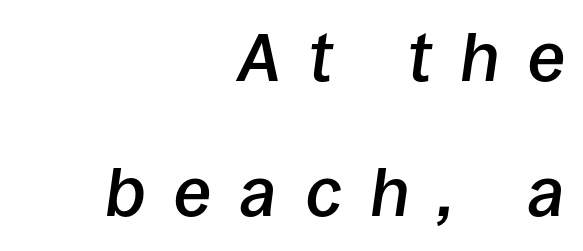
The image shows 68 px semibold type, italic (leaning right); set right-aligned, loose line spacing (1.99x), unusually wide letter spacing (+0.42 em), not underlined; low stroke contrast and a large x-height.
